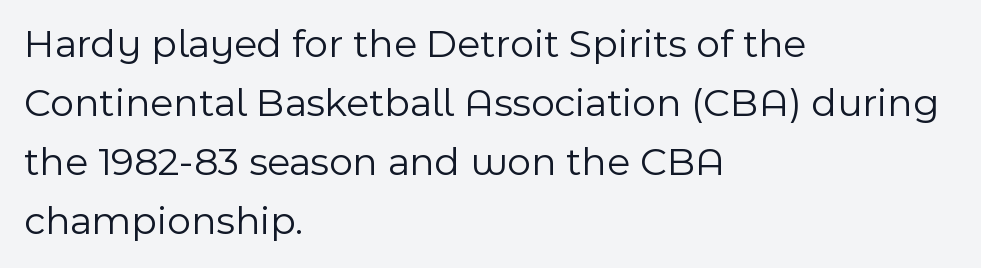
{"serif": "no", "italic": "no", "bold": "no", "weight": "light", "width": "normal", "x_height": "medium", "monospaced": "no", "underline": "no", "align": "left", "line_spacing": "normal", "line_spacing_ratio": 1.44, "letter_spacing": "normal", "letter_spacing_em": 0.0, "glyph_px": 41}
